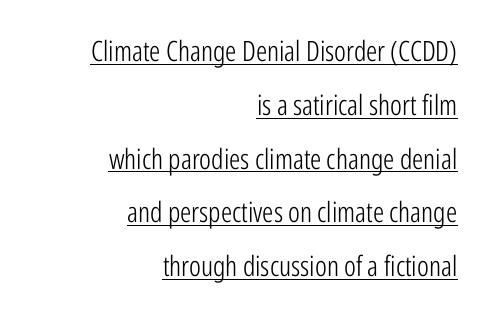
{"serif": "no", "italic": "no", "bold": "no", "weight": "light", "width": "condensed", "stroke_contrast": "low", "x_height": "medium", "monospaced": "no", "underline": "yes", "align": "right", "line_spacing": "loose", "line_spacing_ratio": 1.92, "letter_spacing": "normal", "letter_spacing_em": 0.0, "glyph_px": 28}
